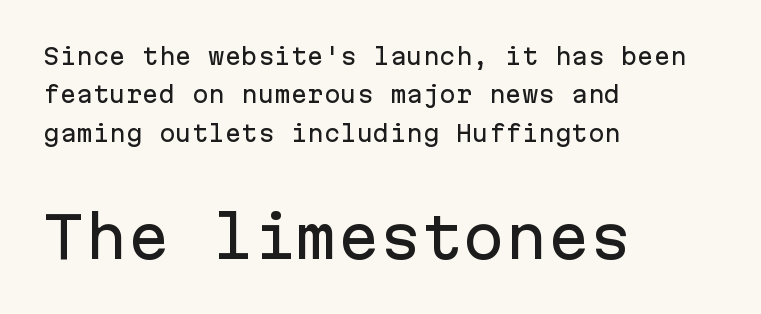
Does the type have serifs? No, each stem ends abruptly. The composition opens small and finishes big. Nobody touched the tracking dial on this one. The text block is weighted toward the left margin, trailing off unevenly rightward.
